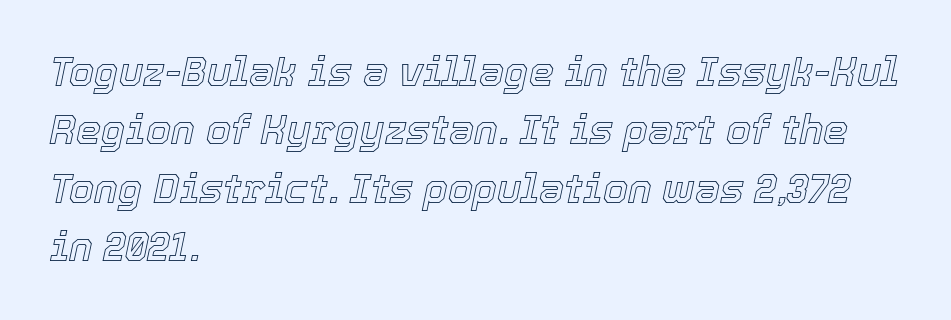
The passage shown stacks its lines at a standard gap. The space directly below the letters is spotless. Slanted lettering throughout. The letterforms sit shoulder to shoulder at normal distance. The text block is weighted toward the left margin, trailing off unevenly rightward.
